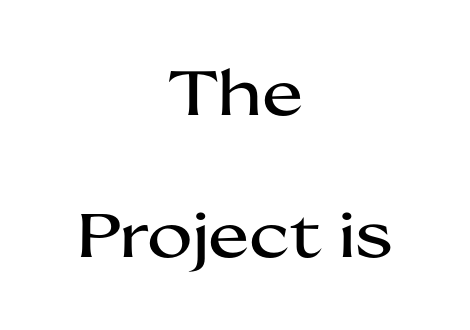
The image shows 62 px wide type, upright; set centered, loose line spacing (2.29x), normal letter spacing, not underlined; medium stroke contrast and a medium x-height.
